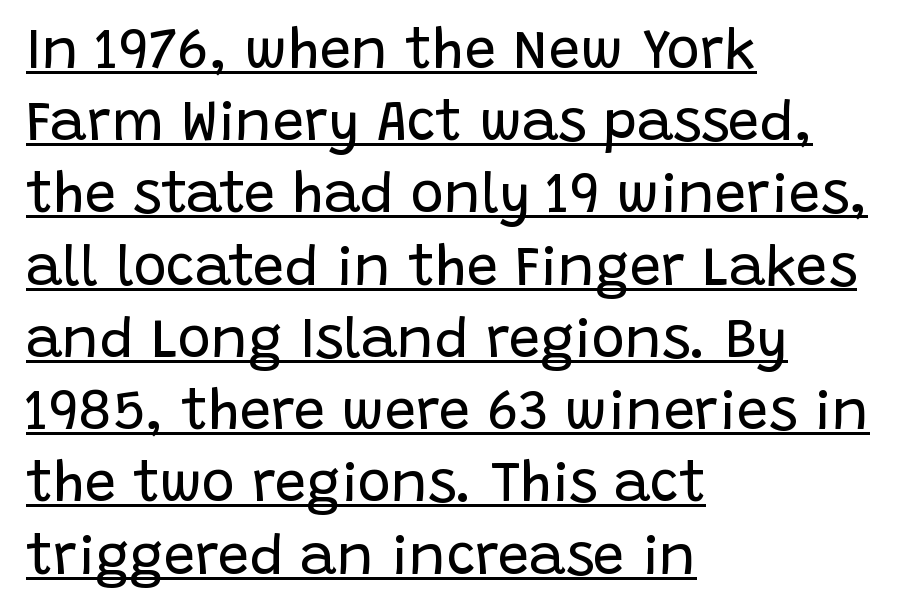
Q: Is the text bold? A: No.
Q: Is the text italic (slanted)? A: No, it is upright.
Q: Is the typeface a serif or a sans-serif typeface? A: Sans-serif.
Q: Is the text underlined? A: Yes.
Q: How is the paragraph aligned? A: Left-aligned.
Q: Is the spacing between letters normal or unusually wide? A: Normal.
Q: Is the spacing between lines tight, normal or loose? A: Normal.
Q: Width (condensed, normal, or wide)? A: Normal.
Q: Stroke contrast? A: Low.
Q: x-height? A: Large.
Q: Monospaced? A: No.
